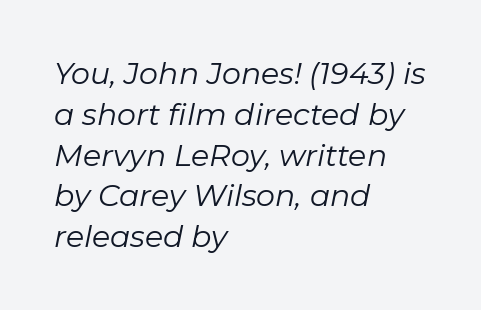
The image shows 30 px regular-weight type, italic (leaning right); set left-aligned, normal line spacing (1.36x), normal letter spacing, not underlined; low stroke contrast and a medium x-height.
